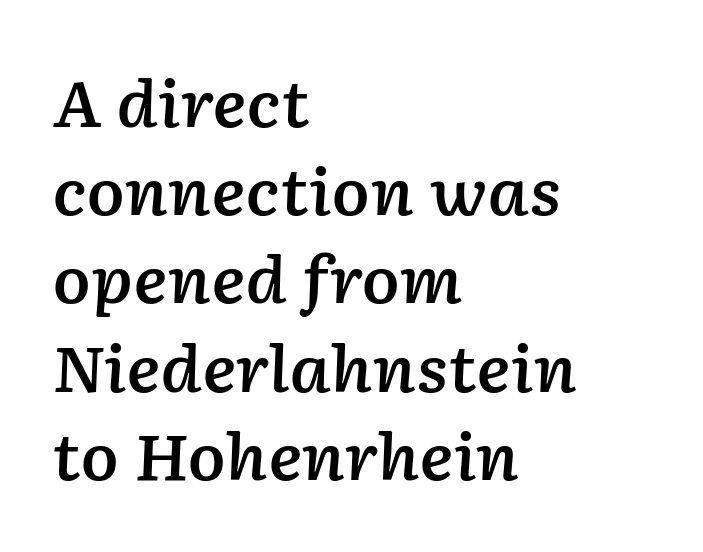
The image shows 63 px semibold type, italic (leaning right); set left-aligned, normal line spacing (1.4x), normal letter spacing, not underlined; low stroke contrast and a medium x-height.
